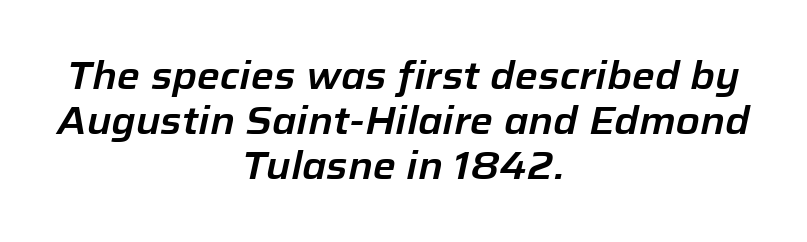
The image shows 39 px text type, italic (leaning right); set centered, line spacing 1.16x, normal letter spacing, not underlined; low stroke contrast and a medium x-height.
